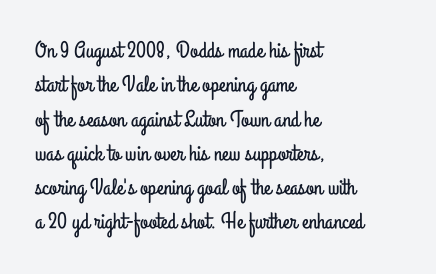
Q: Is the text italic (slanted)? A: No, it is upright.
Q: Is the text underlined? A: No.
Q: How is the paragraph aligned? A: Left-aligned.
Q: Is the spacing between letters normal or unusually wide? A: Normal.
Q: Is the spacing between lines tight, normal or loose? A: Normal.
